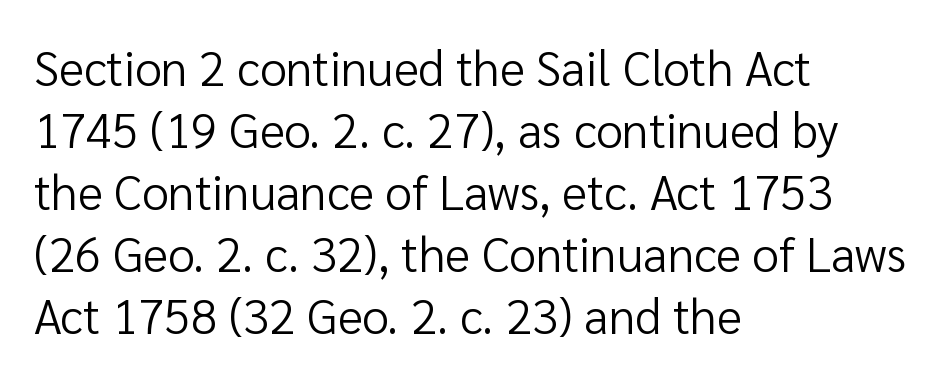
Q: Is the text bold? A: No.
Q: Is the text italic (slanted)? A: No, it is upright.
Q: Is the typeface a serif or a sans-serif typeface? A: Sans-serif.
Q: Is the text underlined? A: No.
Q: How is the paragraph aligned? A: Left-aligned.
Q: Is the spacing between letters normal or unusually wide? A: Normal.
Q: Is the spacing between lines tight, normal or loose? A: Normal.
Q: Width (condensed, normal, or wide)? A: Normal.
Q: Stroke contrast? A: Low.
Q: x-height? A: Medium.
Q: Monospaced? A: No.
